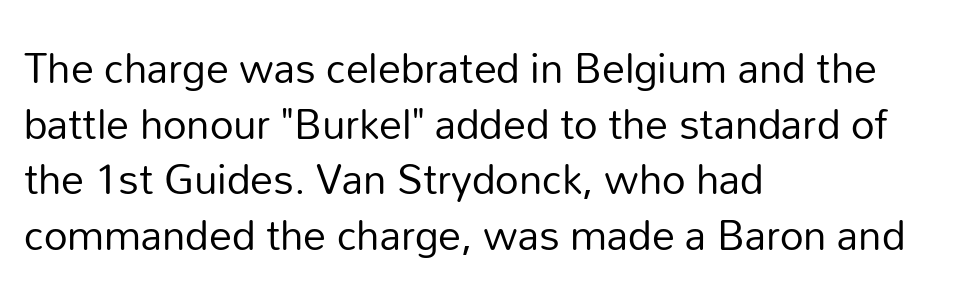
Q: Is the text bold? A: No.
Q: Is the text italic (slanted)? A: No, it is upright.
Q: Is the typeface a serif or a sans-serif typeface? A: Sans-serif.
Q: Is the text underlined? A: No.
Q: How is the paragraph aligned? A: Left-aligned.
Q: Is the spacing between letters normal or unusually wide? A: Normal.
Q: Width (condensed, normal, or wide)? A: Normal.
Q: Stroke contrast? A: Low.
Q: x-height? A: Medium.
Q: Monospaced? A: No.
